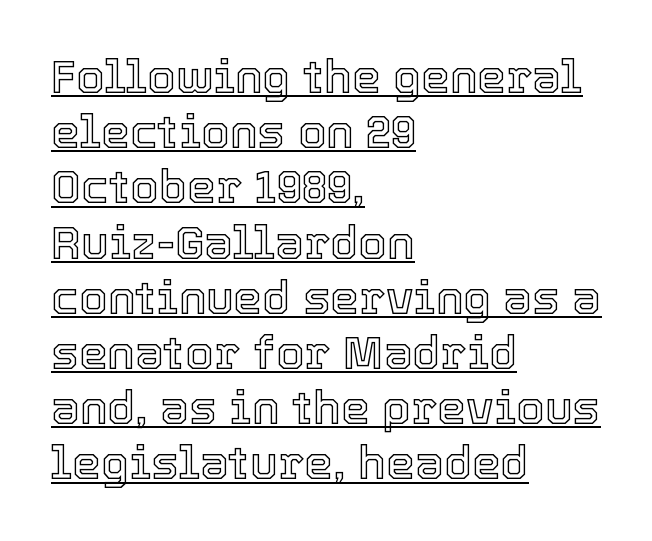
This rendering leaves character spacing at its baseline value. The passage shown is typed in a proportional face where columns would drift. Short and long lines alike share a common starting point at left. Ascenders rise straight up at ninety degrees.
